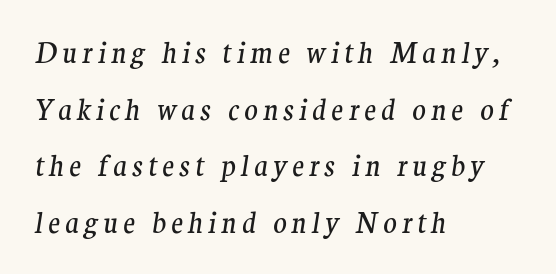
Rule under the text: the space is simply empty. Each stroke keeps to a modest, everyday thickness or less. Is the type slanted? Yes — the strokes lean at a clear angle. Caption: multi-line text, flush left, ragged right. To sum up the face: it has serifs.
